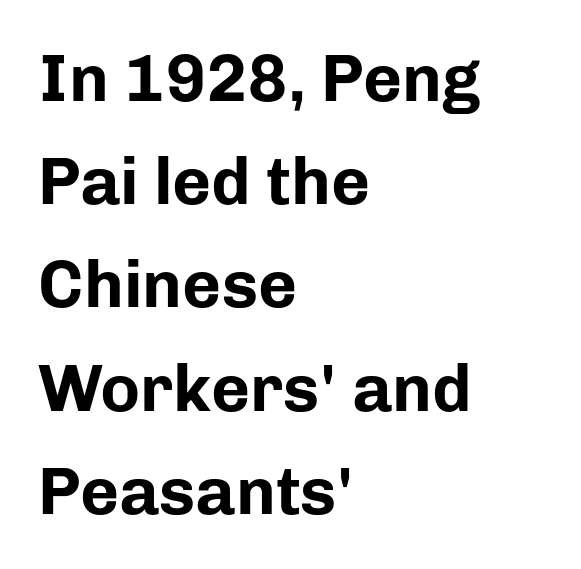
{"serif": "no", "italic": "no", "bold": "yes", "weight": "bold", "width": "normal", "stroke_contrast": "low", "x_height": "medium", "monospaced": "no", "underline": "no", "align": "left", "line_spacing": "normal", "line_spacing_ratio": 1.54, "letter_spacing": "normal", "letter_spacing_em": 0.0, "glyph_px": 67}
